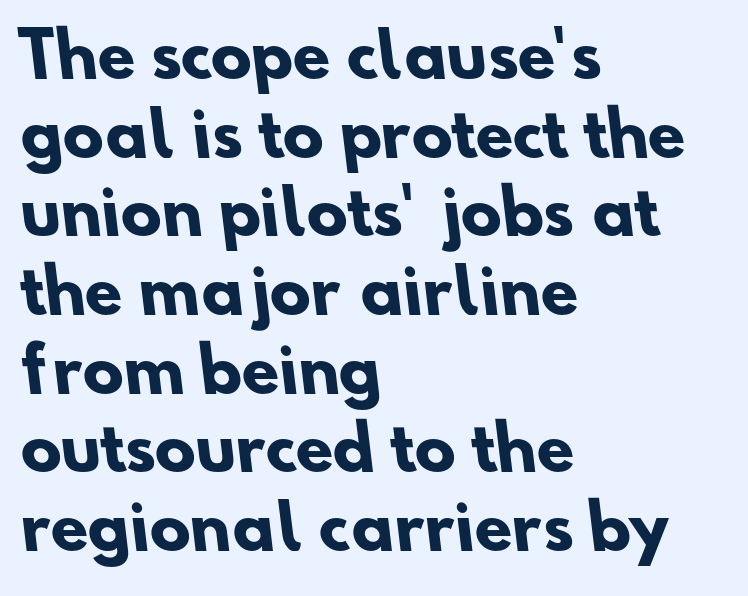
{"serif": "no", "bold": "yes", "weight": "heavy", "width": "normal", "stroke_contrast": "low", "x_height": "small", "monospaced": "no", "underline": "no", "align": "left", "line_spacing": "normal", "line_spacing_ratio": 1.29, "letter_spacing": "normal", "letter_spacing_em": 0.0, "glyph_px": 61}
